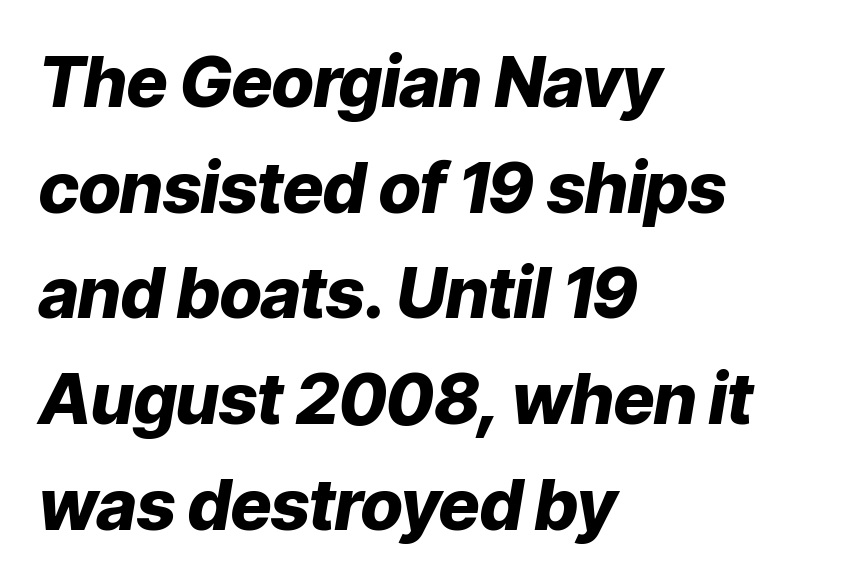
The glyphs have the mass of a bold cut. Spacing verdict: proportional, widths tailored to each character. This sample keeps an unexceptional amount of space between lines. Observe the ordinary spacing: letters are neighbours, not strangers. The words here are not underlined. Leftover space on each line is placed entirely after the last word.
